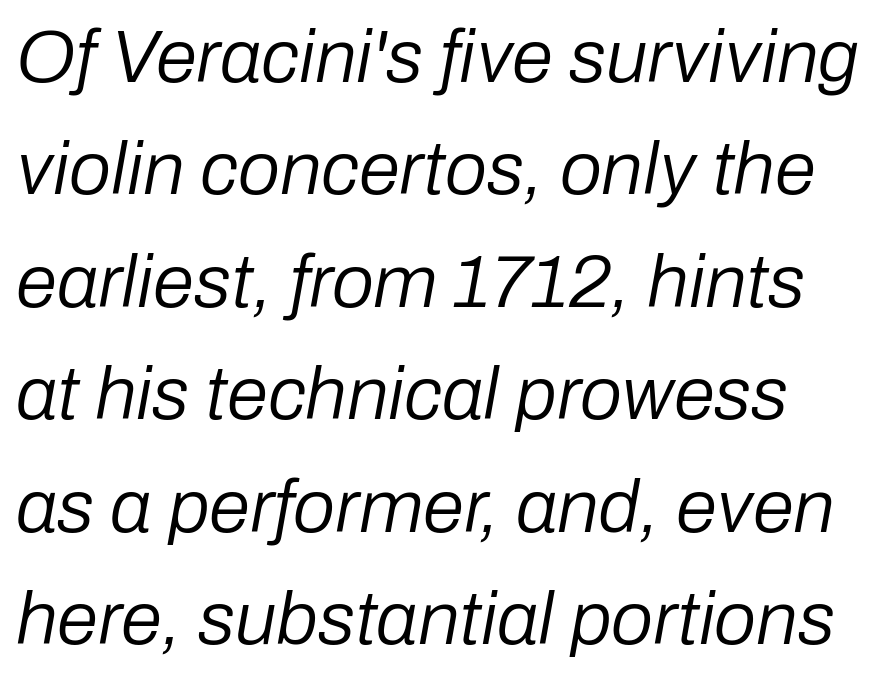
{"italic": "yes", "lean": "right", "slant_degrees": 10, "bold": "no", "weight": "regular", "width": "normal", "stroke_contrast": "low", "x_height": "medium", "monospaced": "no", "underline": "no", "align": "left", "line_spacing": "normal", "line_spacing_ratio": 1.5, "letter_spacing": "normal", "letter_spacing_em": 0.0, "glyph_px": 75}
